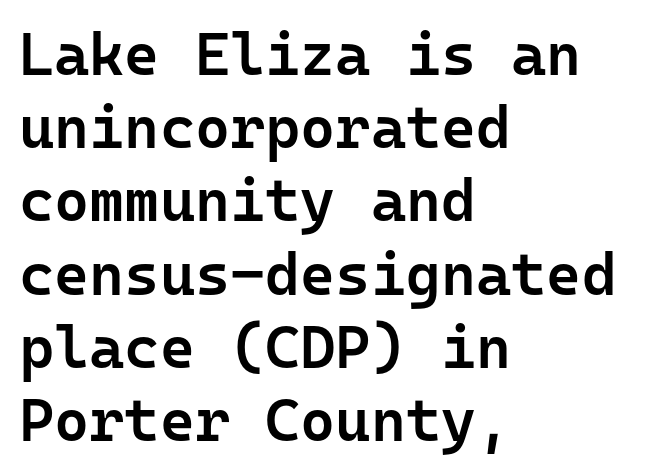
{"serif": "no", "italic": "no", "bold": "semi", "weight": "semibold", "width": "normal", "stroke_contrast": "low", "x_height": "medium", "monospaced": "yes", "underline": "no", "align": "left", "line_spacing_ratio": 1.22, "letter_spacing": "normal", "letter_spacing_em": 0.0, "glyph_px": 60}
